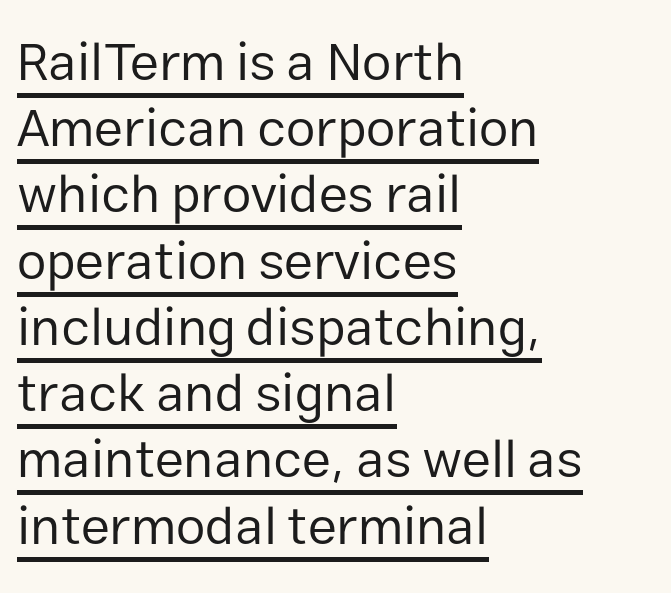
The image shows 53 px regular-weight sans-serif type, upright; set left-aligned, normal line spacing (1.25x), normal letter spacing, underlined; low stroke contrast and a medium x-height.
